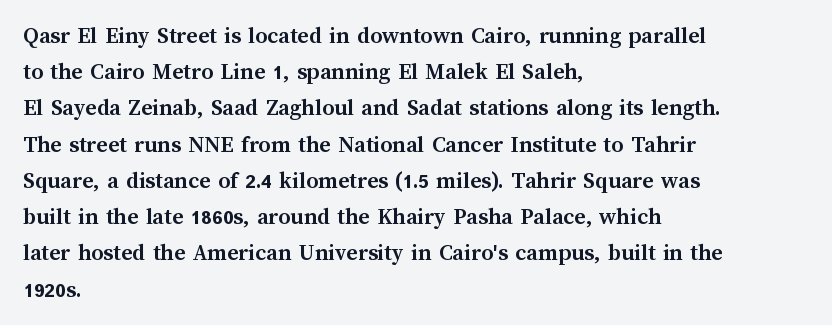
The image shows 24 px bold type, upright; set left-aligned, normal line spacing (1.51x), normal letter spacing, not underlined.
